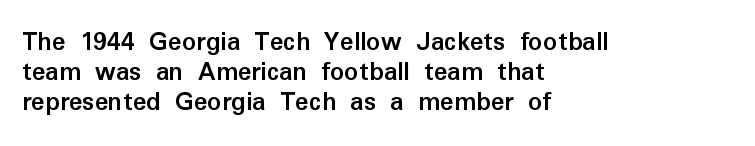
The image shows 28 px semibold sans-serif type, upright; set left-aligned, tight line spacing (1.07x), normal letter spacing, not underlined; low stroke contrast and a medium x-height.
